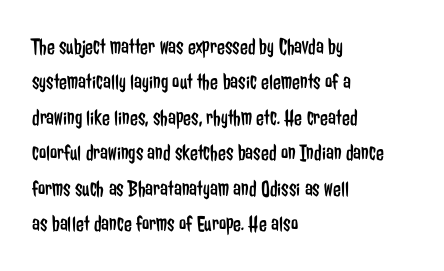
The face looks like a standard text weight, possibly lighter. Vertical strokes here are truly vertical. These lines keep a tight, regular rhythm from letter to letter. Leading matches the norm, producing a regular column. Left-aligned paragraph, ragged on the right. The space directly below the letters is spotless.
